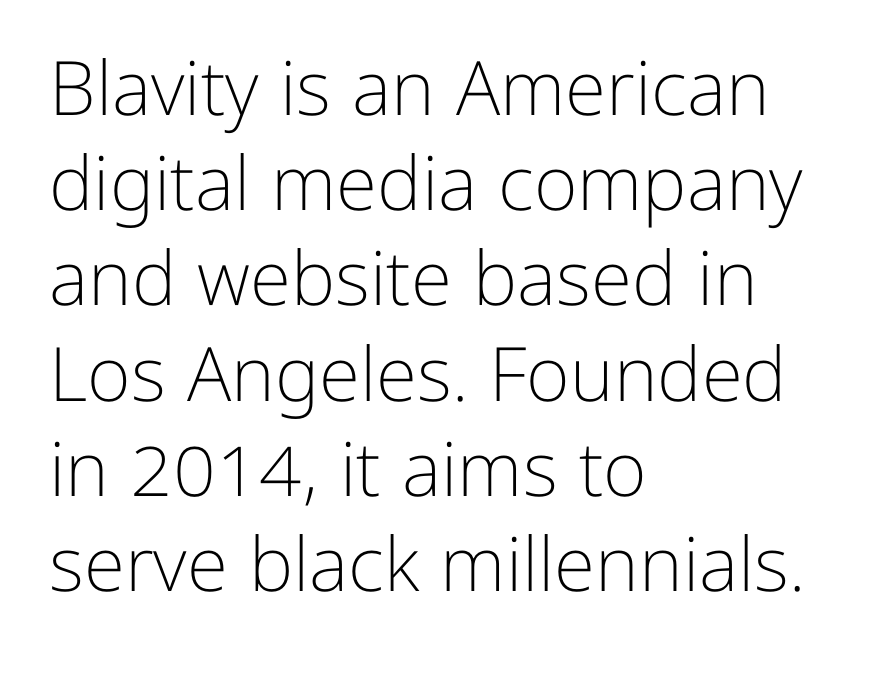
Think of a printed novel: that variable character pitch is what you see here. These lines are set flush left with a ragged right edge. The letters stand upright; this is a roman face. Interline gaps are of average width in this sample.
